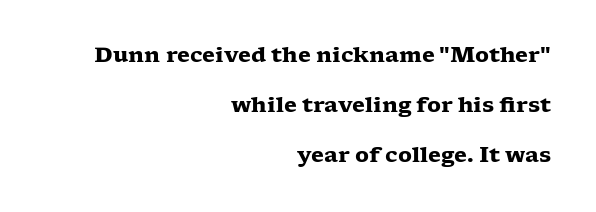
The image shows 21 px bold type, upright; set right-aligned, loose line spacing (2.38x), normal letter spacing, not underlined.
